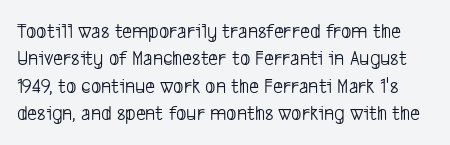
Notice how descenders clear the ascenders below comfortably — that's standard leading. The face used here is rendered with its standard letterfit. Compared with a typical body face, this is equally light or lighter still. Honestly, there is no underline to notice here at all.
